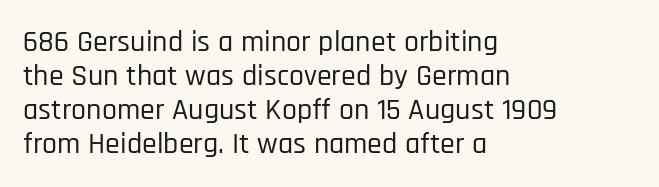
{"serif": "no", "italic": "no", "width": "condensed", "stroke_contrast": "low", "x_height": "large", "monospaced": "no", "underline": "no", "align": "left", "line_spacing": "tight", "line_spacing_ratio": 1.13, "letter_spacing": "normal", "letter_spacing_em": 0.0, "glyph_px": 30}
